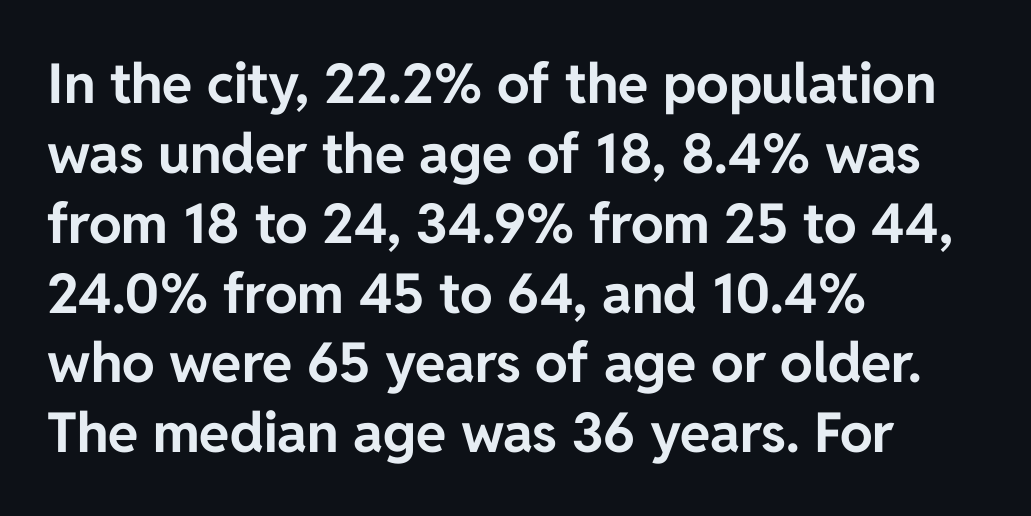
Q: Is the text bold? A: Yes.
Q: Is the text italic (slanted)? A: No, it is upright.
Q: Is the typeface a serif or a sans-serif typeface? A: Sans-serif.
Q: Is the text underlined? A: No.
Q: How is the paragraph aligned? A: Left-aligned.
Q: Is the spacing between letters normal or unusually wide? A: Normal.
Q: Is the spacing between lines tight, normal or loose? A: Normal.
Q: Width (condensed, normal, or wide)? A: Normal.
Q: Stroke contrast? A: Low.
Q: x-height? A: Medium.
Q: Monospaced? A: No.
